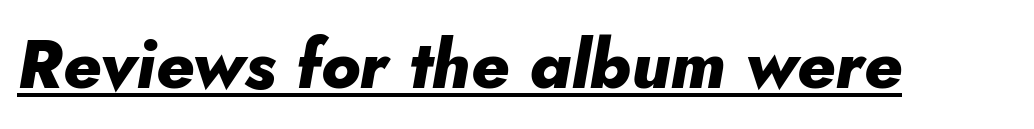
The image shows 68 px heavy type, italic (leaning right); set normal letter spacing, underlined; low stroke contrast and a small x-height.
